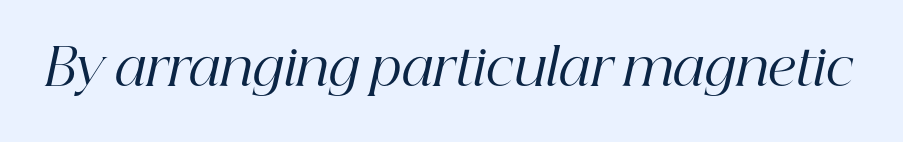
The image shows 51 px regular-weight serif type, italic (leaning right); set normal letter spacing, not underlined; high stroke contrast and a medium x-height.
